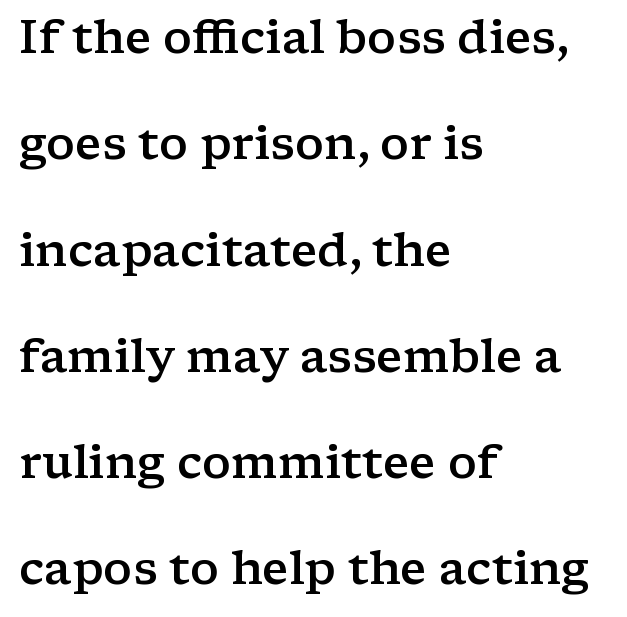
The image shows 46 px semibold, wide serif type, upright; set left-aligned, loose line spacing (2.31x), normal letter spacing, not underlined; low stroke contrast and a medium x-height.
